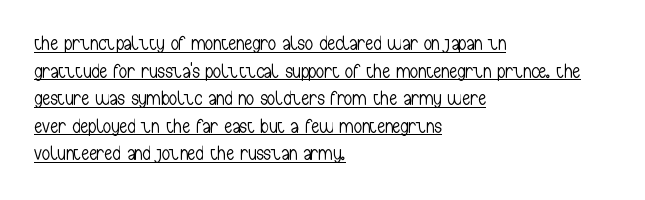
{"italic": "no", "bold": "no", "underline": "yes", "align": "left", "line_spacing": "normal", "line_spacing_ratio": 1.38, "letter_spacing": "normal", "letter_spacing_em": 0.0, "glyph_px": 20}
